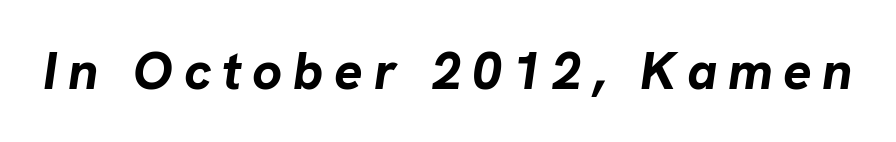
The image shows 53 px bold type, italic (leaning right); set unusually wide letter spacing (+0.2 em), not underlined; low stroke contrast and a medium x-height.
